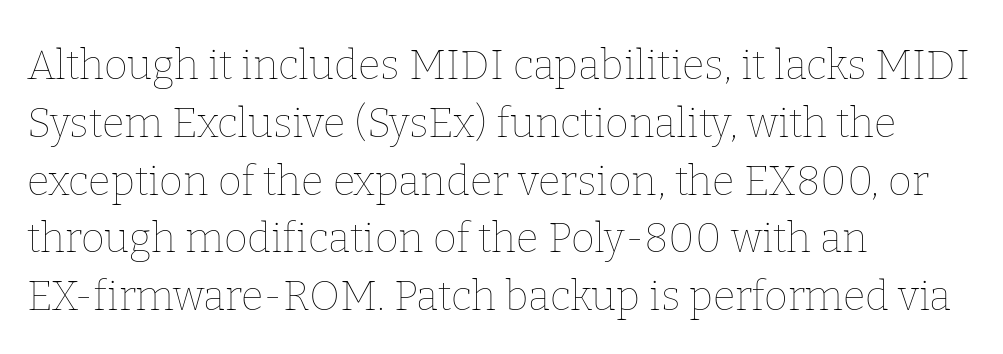
Line spacing here is normal. Counters stay open thanks to moderate or lighter strokes. Posture: vertical. All the whitespace from short lines collects on the right. Tracking value appears to be zero — textbook default spacing.
